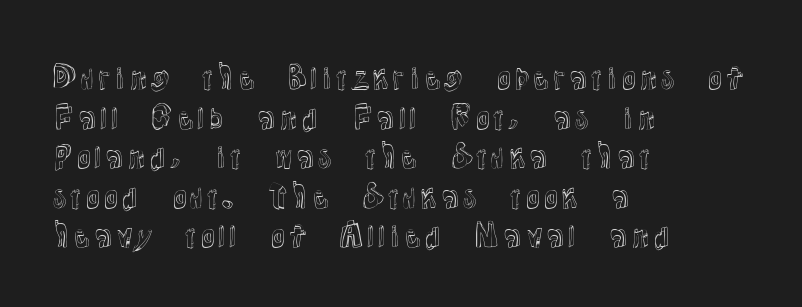
Note the varied advance widths — an 'i' is clearly narrower than an 'm'. Summary of vertical rhythm: regular, with standard interline spacing. Ascenders rise straight up at ninety degrees. Is the letter spacing exaggerated? No — it looks like the ordinary default. Leftover space on each line is placed entirely after the last word. Descenders are the only things crossing below the line.
